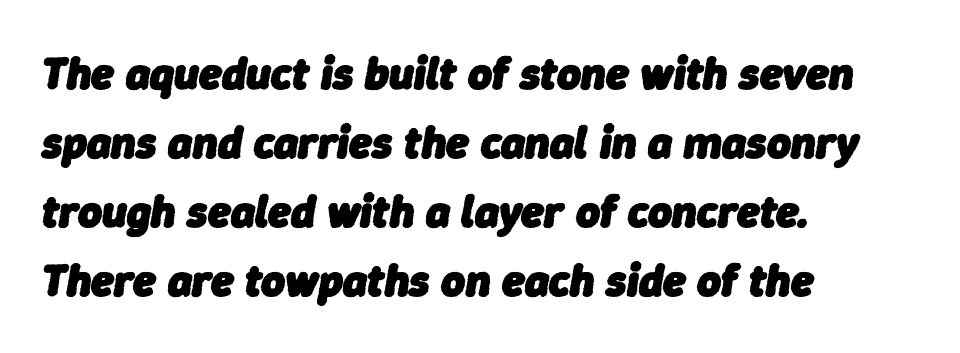
The image shows 46 px heavy type, italic (leaning right); set left-aligned, normal line spacing (1.5x), normal letter spacing, not underlined; low stroke contrast and a medium x-height.
